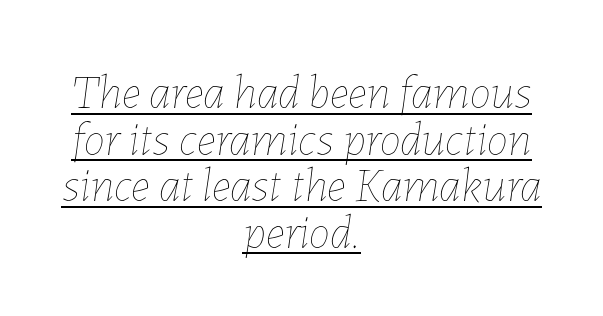
{"italic": "yes", "lean": "right", "slant_degrees": 7, "bold": "no", "weight": "thin", "width": "normal", "stroke_contrast": "low", "x_height": "medium", "monospaced": "no", "underline": "yes", "align": "center", "line_spacing": "tight", "line_spacing_ratio": 0.97, "letter_spacing": "normal", "letter_spacing_em": 0.0, "glyph_px": 48}
